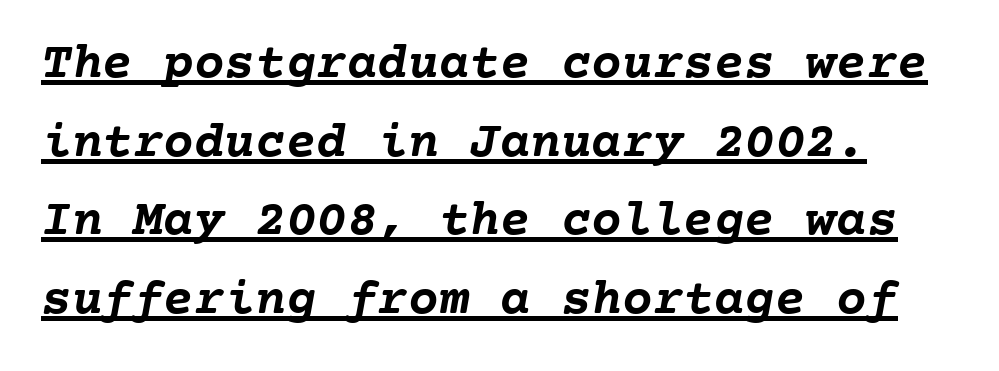
{"bold": "yes", "weight": "semibold", "width": "normal", "stroke_contrast": "low", "x_height": "medium", "monospaced": "yes", "underline": "yes", "line_spacing": "normal", "line_spacing_ratio": 1.54, "letter_spacing": "normal", "letter_spacing_em": 0.0, "glyph_px": 51}
